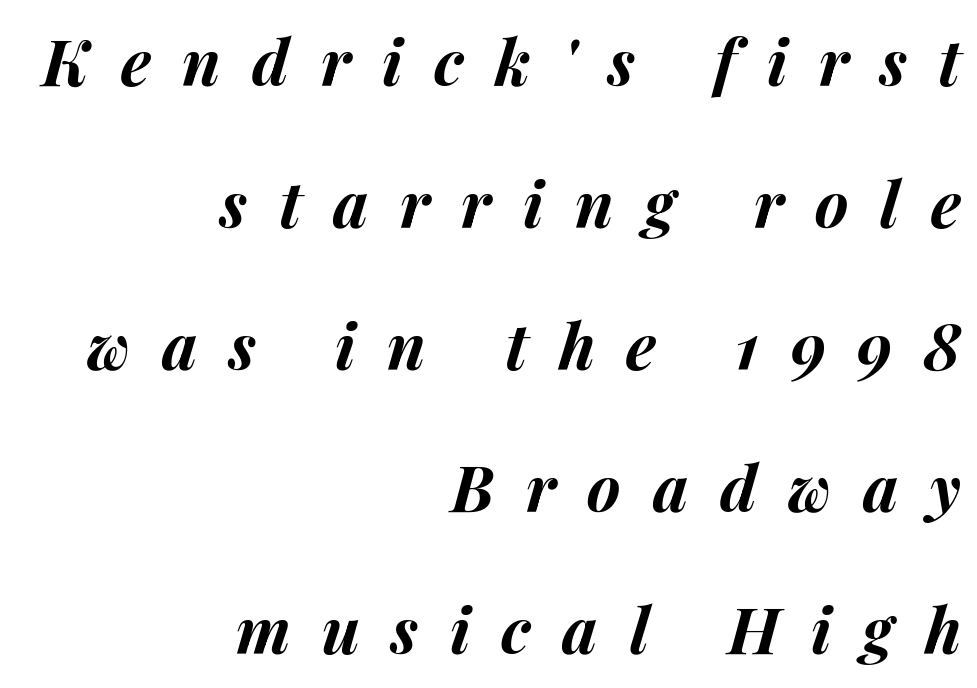
Q: Is the text bold? A: Yes.
Q: Is the text italic (slanted)? A: Yes, it leans right by about 14 degrees.
Q: Is the text underlined? A: No.
Q: How is the paragraph aligned? A: Right-aligned.
Q: Is the spacing between letters normal or unusually wide? A: Unusually wide.
Q: Is the spacing between lines tight, normal or loose? A: Loose.
Q: Width (condensed, normal, or wide)? A: Normal.
Q: Stroke contrast? A: Medium.
Q: x-height? A: Medium.
Q: Monospaced? A: No.
